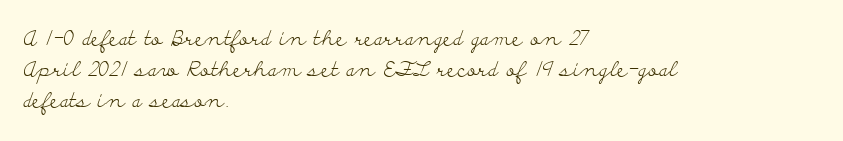
No chunkiness to these letters — they're not bold. The area under the type is left untouched. This rendering uses left alignment, leaving the right contour irregular. Compared with typical body copy, the letter spacing here is the same.
